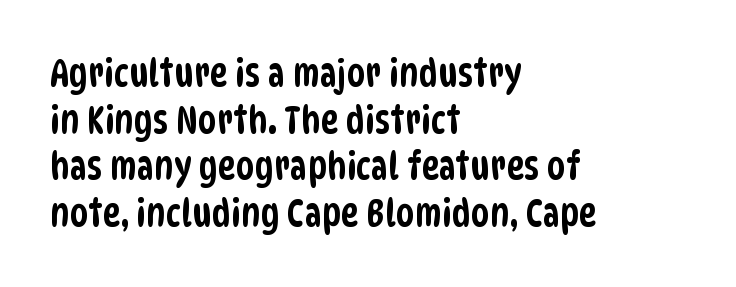
In terms of letterform style, serifs are entirely absent. The specimen omits any rule beneath the text block's lines. The face used here is rendered with its standard letterfit. The lines in this sample share a left origin and differ only in where they stop. The passage shown is typed in a proportional face where columns would drift.
